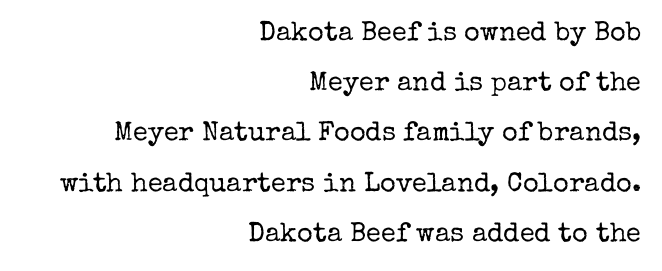
Q: Is the text bold? A: No.
Q: Is the text italic (slanted)? A: No, it is upright.
Q: Is the text underlined? A: No.
Q: How is the paragraph aligned? A: Right-aligned.
Q: Is the spacing between letters normal or unusually wide? A: Normal.
